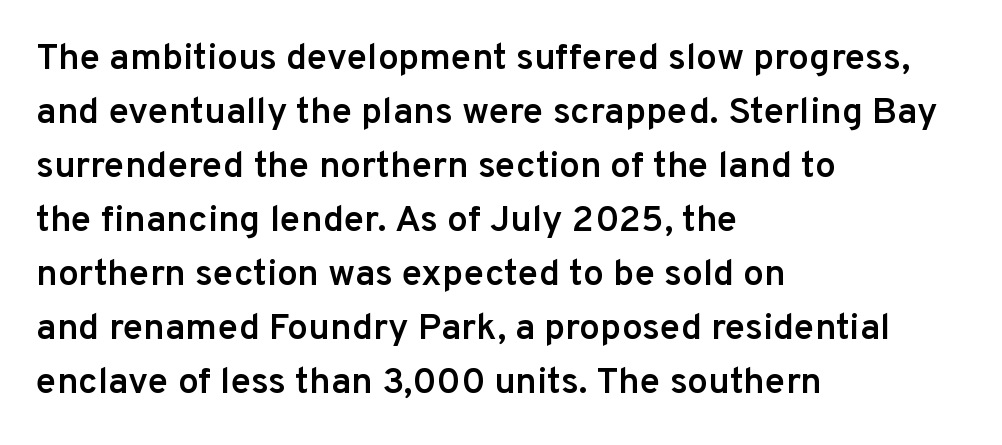
The image shows 37 px semibold sans-serif type, upright; set left-aligned, normal line spacing (1.46x), normal letter spacing, not underlined; low stroke contrast and a medium x-height.
